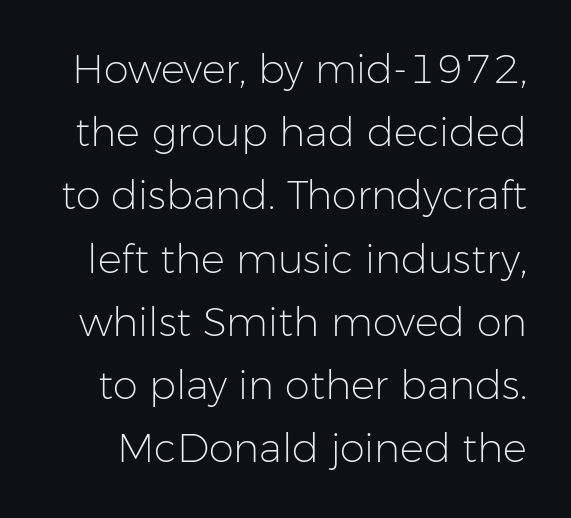
Q: Is the text bold? A: No.
Q: Is the text italic (slanted)? A: No, it is upright.
Q: Is the typeface a serif or a sans-serif typeface? A: Sans-serif.
Q: Is the text underlined? A: No.
Q: Is the spacing between letters normal or unusually wide? A: Normal.
Q: Is the spacing between lines tight, normal or loose? A: Normal.
Q: Width (condensed, normal, or wide)? A: Normal.
Q: Stroke contrast? A: Low.
Q: x-height? A: Medium.
Q: Monospaced? A: No.
